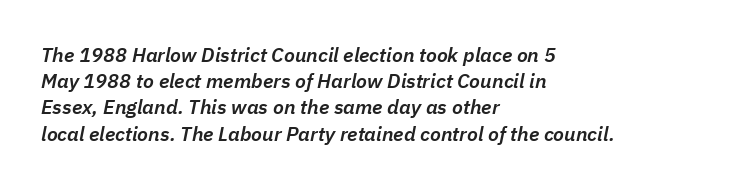
On the weight axis this lands at semibold, roughly 600. Bare-footed words on every line. The ragged edge is on the right, which tells us the setting is flush left. Observe the ordinary spacing: letters are neighbours, not strangers. Notice how descenders clear the ascenders below comfortably — that's standard leading. Italic? Definitely — the glyphs are oblique.
